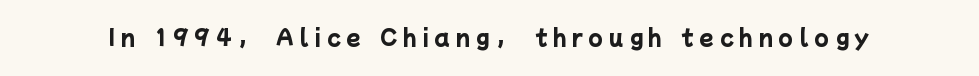
Q: Is the text bold? A: Yes.
Q: Is the text underlined? A: No.
Q: Is the spacing between letters normal or unusually wide? A: Unusually wide.
